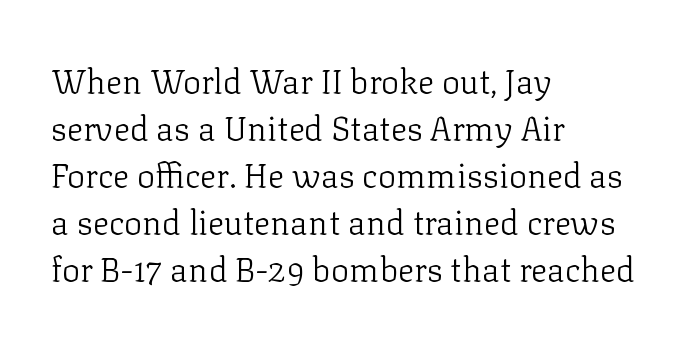
Q: Is the text bold? A: No.
Q: Is the text italic (slanted)? A: No, it is upright.
Q: Is the typeface a serif or a sans-serif typeface? A: Serif.
Q: Is the text underlined? A: No.
Q: How is the paragraph aligned? A: Left-aligned.
Q: Is the spacing between letters normal or unusually wide? A: Normal.
Q: Is the spacing between lines tight, normal or loose? A: Normal.
Q: Width (condensed, normal, or wide)? A: Normal.
Q: Stroke contrast? A: Low.
Q: x-height? A: Medium.
Q: Monospaced? A: No.
